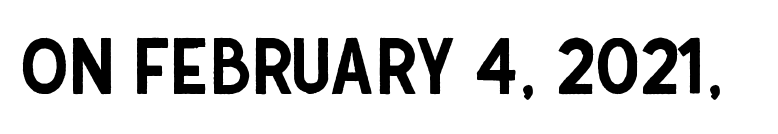
The image shows 77 px condensed sans-serif type, upright; set normal letter spacing, not underlined; low stroke contrast and a large x-height.
